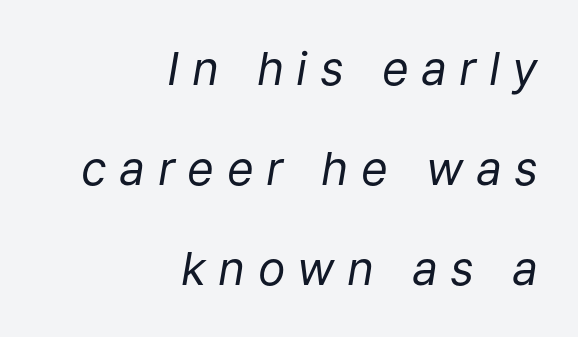
The image shows 46 px regular-weight type, italic (leaning right); set right-aligned, loose line spacing (2.17x), unusually wide letter spacing (+0.27 em), not underlined; low stroke contrast and a medium x-height.
